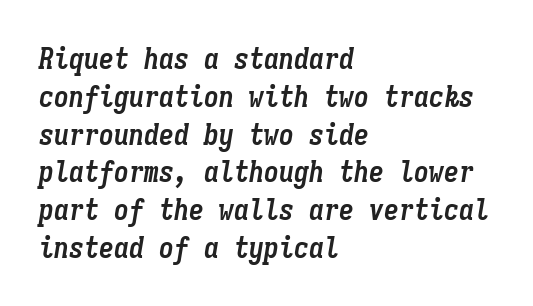
{"italic": "yes", "lean": "right", "slant_degrees": 9, "bold": "yes", "weight": "semibold", "width": "condensed", "stroke_contrast": "low", "x_height": "medium", "monospaced": "yes", "underline": "no", "align": "left", "line_spacing": "normal", "line_spacing_ratio": 1.26, "letter_spacing": "normal", "letter_spacing_em": 0.0, "glyph_px": 30}
